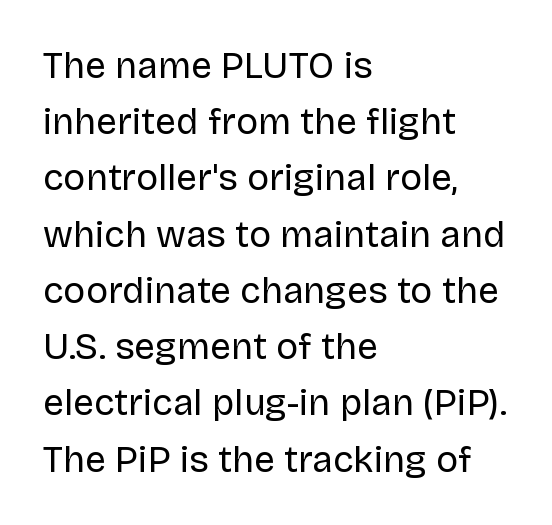
Spacing verdict: proportional, widths tailored to each character. The letterforms sit shoulder to shoulder at normal distance. Vertically, the passage feels balanced, rows spaced as you'd expect. On a weight scale, this lands at 450 or below. Descenders hang freely into open space. The lettering stays uniformly vertical, giving the passage a roman look.
